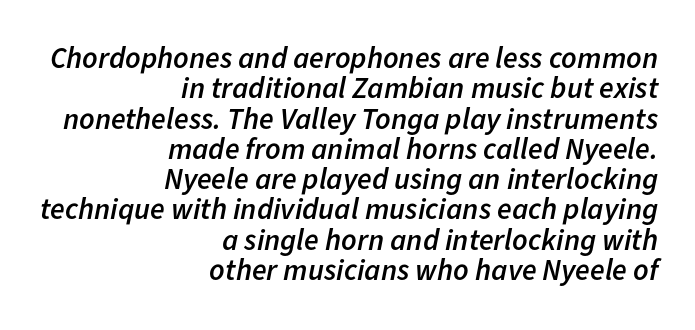
Anything drawn beneath the words? Only blank space. The passage shown has conventional tracking throughout. Students, observe: this is what under-led, compact text looks like. In terms of posture, this sample is oblique.
